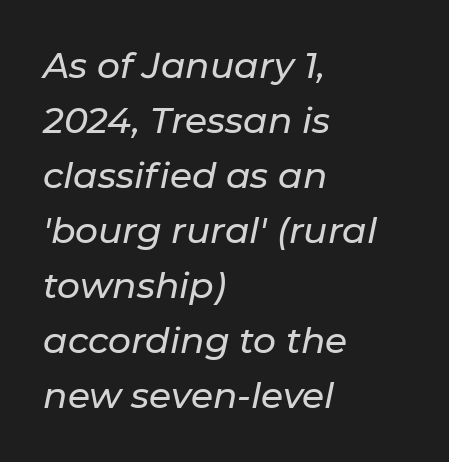
The image shows 36 px text type, italic (leaning right); set left-aligned, normal line spacing (1.53x), normal letter spacing, not underlined; low stroke contrast and a medium x-height.
